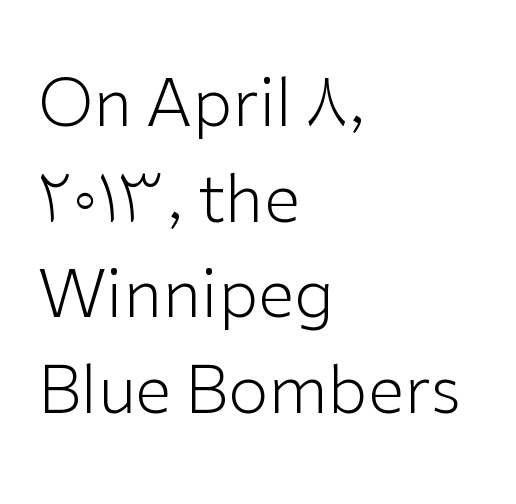
{"serif": "no", "italic": "no", "bold": "no", "weight": "light", "width": "normal", "stroke_contrast": "low", "x_height": "medium", "monospaced": "no", "underline": "no", "align": "left", "line_spacing": "normal", "line_spacing_ratio": 1.45, "letter_spacing": "normal", "letter_spacing_em": 0.0, "glyph_px": 66}
